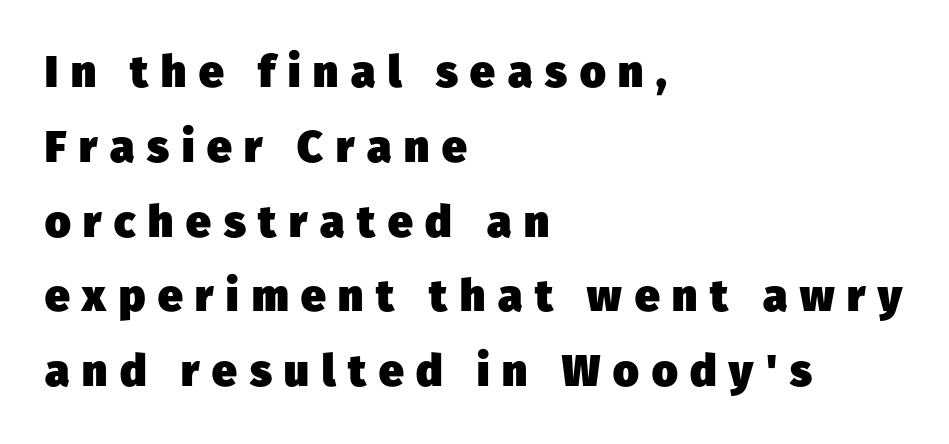
Q: Is the text bold? A: Yes.
Q: Is the typeface a serif or a sans-serif typeface? A: Sans-serif.
Q: Is the text underlined? A: No.
Q: How is the paragraph aligned? A: Left-aligned.
Q: Is the spacing between letters normal or unusually wide? A: Unusually wide.
Q: Is the spacing between lines tight, normal or loose? A: Normal.
Q: Width (condensed, normal, or wide)? A: Normal.
Q: Stroke contrast? A: Low.
Q: x-height? A: Medium.
Q: Monospaced? A: No.
